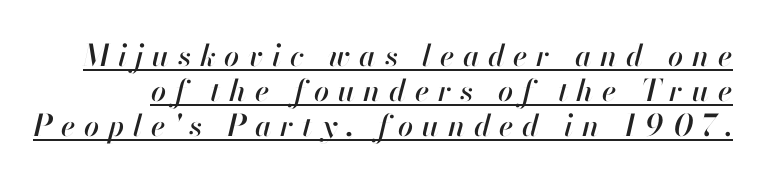
{"italic": "yes", "lean": "right", "slant_degrees": 13, "width": "normal", "stroke_contrast": "high", "x_height": "small", "monospaced": "no", "underline": "yes", "line_spacing_ratio": 1.17, "letter_spacing": "wide", "letter_spacing_em": 0.29, "glyph_px": 30}
